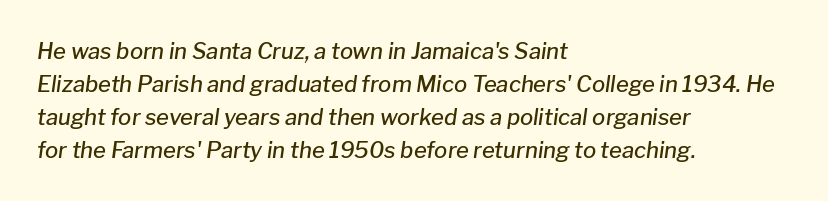
{"italic": "yes", "lean": "right", "slant_degrees": 8, "bold": "semi", "underline": "no", "align": "left", "line_spacing": "normal", "line_spacing_ratio": 1.5, "letter_spacing": "normal", "letter_spacing_em": 0.0, "glyph_px": 22}
